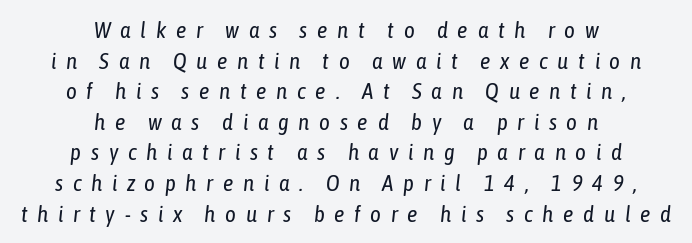
{"italic": "yes", "lean": "right", "slant_degrees": 6, "bold": "no", "underline": "no", "align": "center", "line_spacing": "normal", "line_spacing_ratio": 1.33, "letter_spacing": "wide", "letter_spacing_em": 0.42, "glyph_px": 23}
